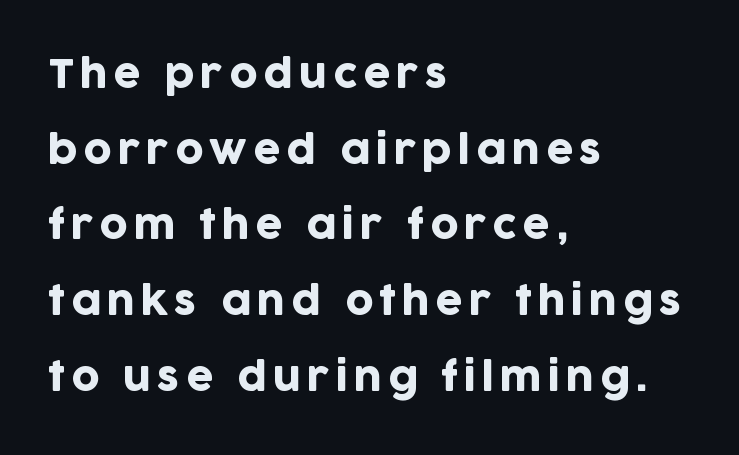
The image shows 39 px sans-serif type, upright; set left-aligned, loose line spacing (1.94x), not underlined; low stroke contrast and a large x-height.
